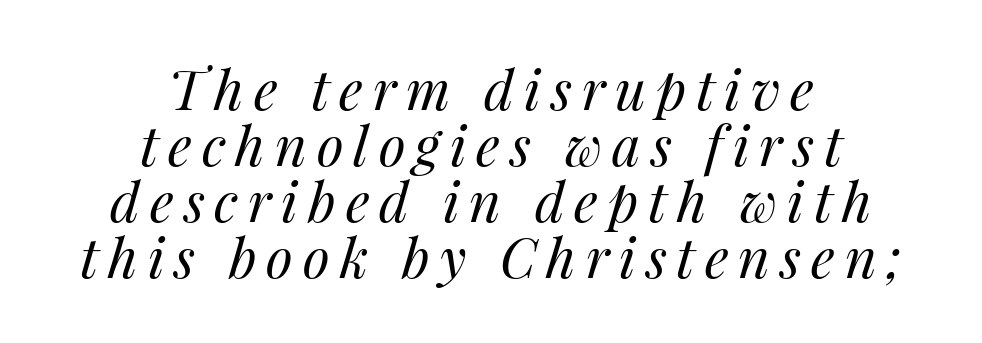
The image shows 55 px regular-weight type, italic (leaning right); set centered, tight line spacing (1.02x), not underlined; medium stroke contrast and a medium x-height.
